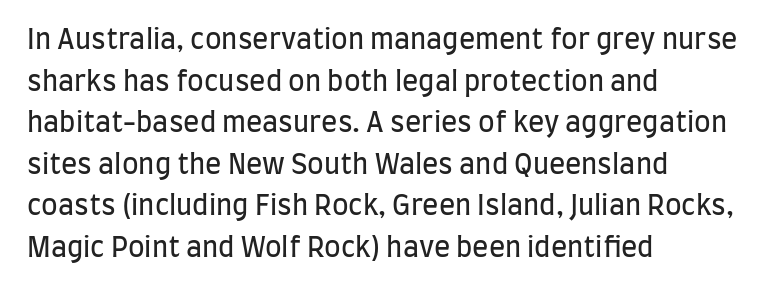
Q: Is the text bold? A: No.
Q: Is the text italic (slanted)? A: No, it is upright.
Q: Is the text underlined? A: No.
Q: How is the paragraph aligned? A: Left-aligned.
Q: Is the spacing between letters normal or unusually wide? A: Normal.
Q: Is the spacing between lines tight, normal or loose? A: Normal.
